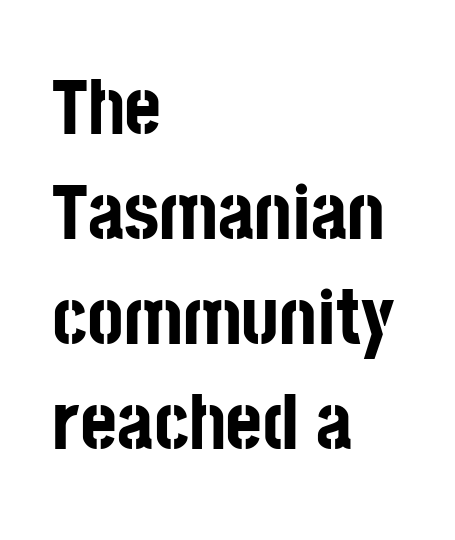
The image shows 79 px bold, condensed sans-serif type, upright; set left-aligned, normal line spacing (1.33x), normal letter spacing, not underlined; low stroke contrast and a large x-height.
